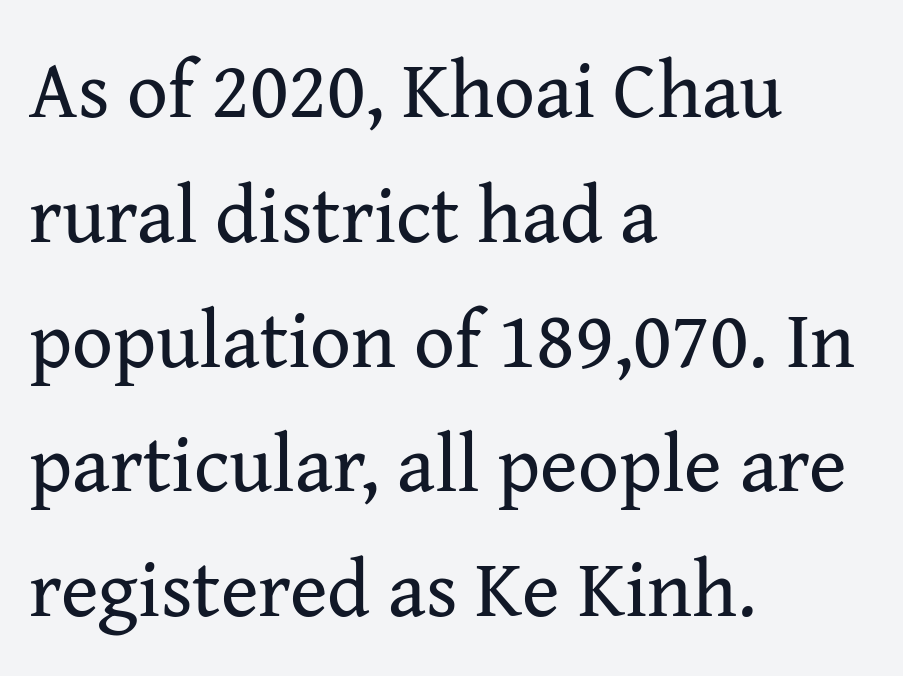
{"serif": "yes", "italic": "no", "bold": "no", "weight": "regular", "width": "normal", "stroke_contrast": "medium", "x_height": "medium", "monospaced": "no", "underline": "no", "align": "left", "line_spacing": "normal", "line_spacing_ratio": 1.56, "letter_spacing": "normal", "letter_spacing_em": 0.0, "glyph_px": 80}
